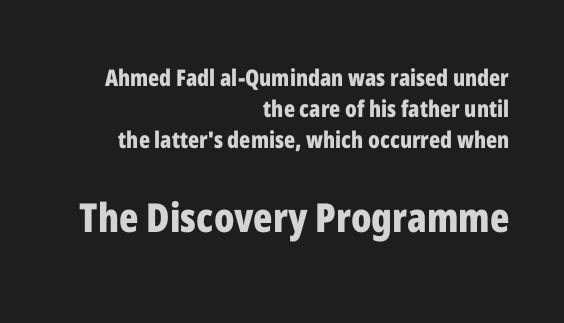
The image shows 40 px bold, condensed sans-serif type, upright; set right-aligned, normal line spacing (1.34x), normal letter spacing, not underlined; the second (bottom) block is 1.74x larger; low stroke contrast and a medium x-height.
